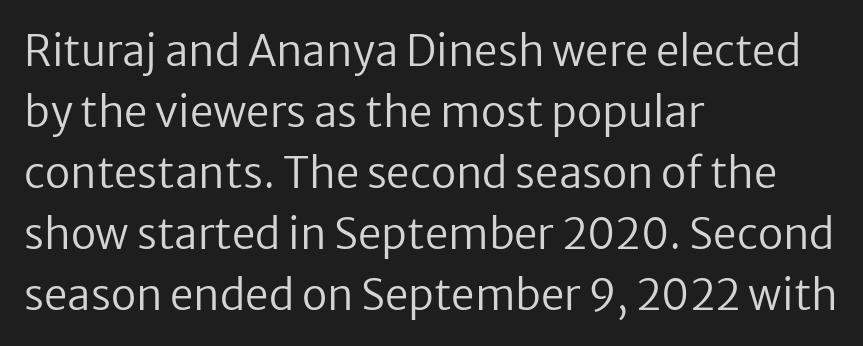
Are there feet on the stems? There aren't — it's a sans. No heavy texture on the line: the type isn't bold. Each letter keeps its own natural width here, so spacing adapts to shape. Notice how the passage keeps a crisp vertical edge on the left only. Anything drawn beneath the words? Only blank space.
